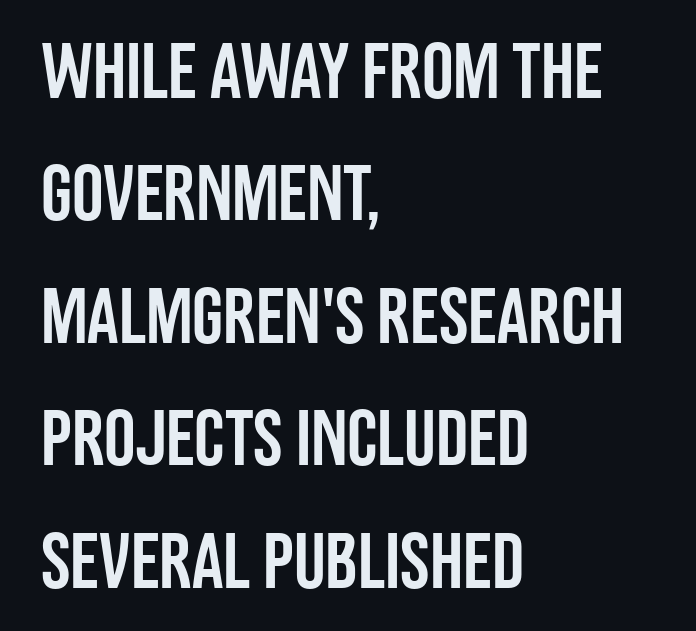
The image shows 79 px condensed sans-serif type, upright; set left-aligned, normal line spacing (1.55x), normal letter spacing, not underlined; low stroke contrast and a large x-height.
